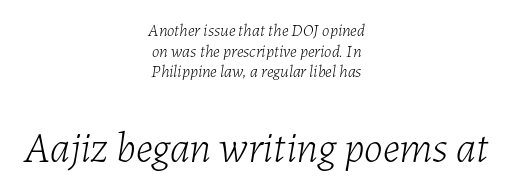
Q: Is the text bold? A: No.
Q: Is the text italic (slanted)? A: Yes, it leans right by about 7 degrees.
Q: Is the text underlined? A: No.
Q: How is the paragraph aligned? A: Centered.
Q: Is the spacing between letters normal or unusually wide? A: Normal.
Q: Which block of text is set in a larger size, the first (top) or the second (bottom)? A: The second (bottom) one.
Q: Width (condensed, normal, or wide)? A: Normal.
Q: Stroke contrast? A: Low.
Q: x-height? A: Medium.
Q: Monospaced? A: No.
